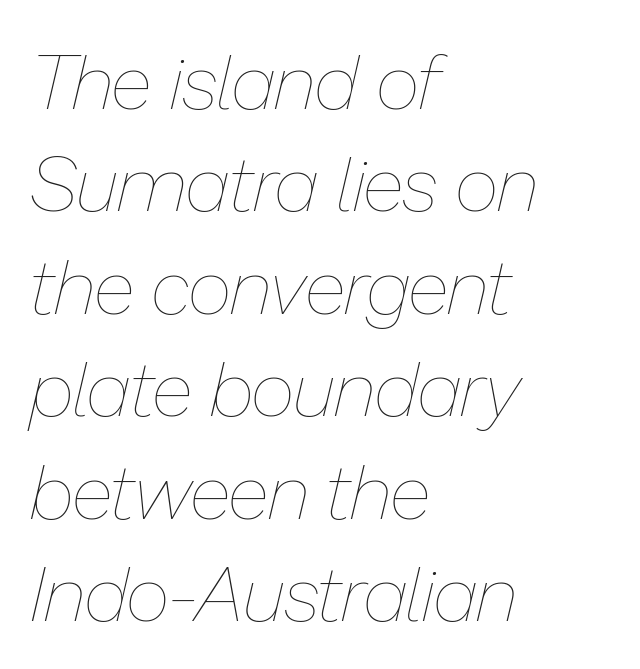
Anything drawn beneath the words? Only blank space. Notice how the passage keeps a crisp vertical edge on the left only. The gaps between neighbouring characters are ordinary and unremarkable. Weight: in the light-to-regular range. Vertical spacing — default. The glyphs look as if they've been sheared to an angle.
